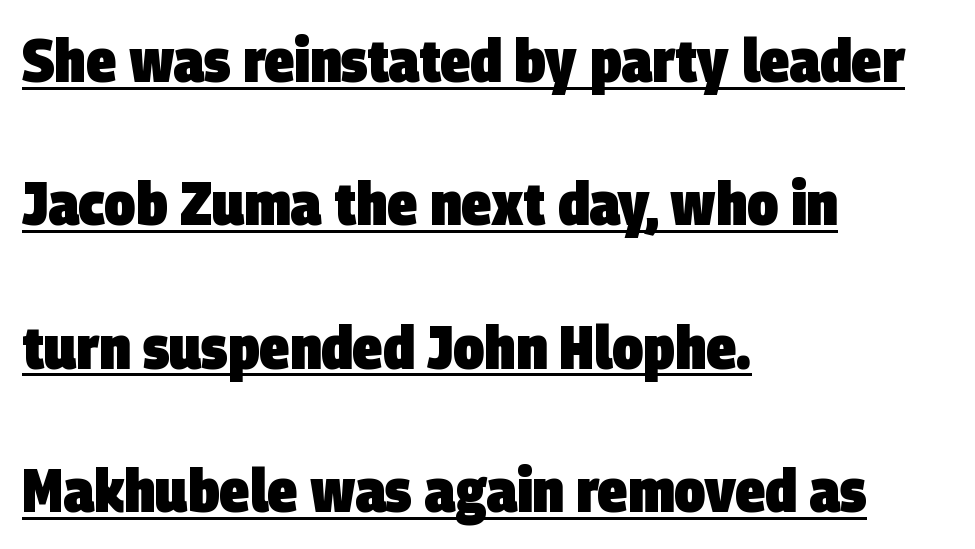
Leading is clearly above the norm, producing a sparse column. What stands out about the letter spacing? Nothing — it is the standard amount. A rule runs beneath these lines of type. These lines are composed in type without serifs. On the weight axis this lands at bold, roughly 700. This sample is left-justified, so line endings fall wherever the words run out.
